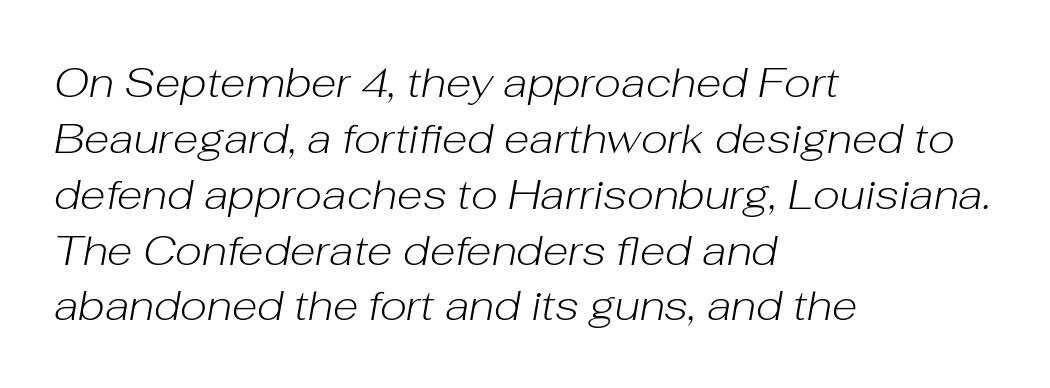
Casual observation: everything's shoved over to the left. The font's italic variant was chosen for this text. Reading down the column, the eye jumps a familiar distance to each next line. Glance below the letters and you will spot only blank space. How are the letters spaced? Ordinarily, with no added tracking.
